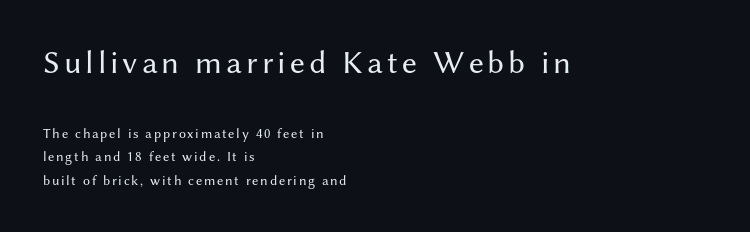
The image shows 33 px regular-weight sans-serif type, upright; set left-aligned, normal line spacing (1.68x), not underlined; the first (top) block is 2.36x larger; medium stroke contrast and a medium x-height.
